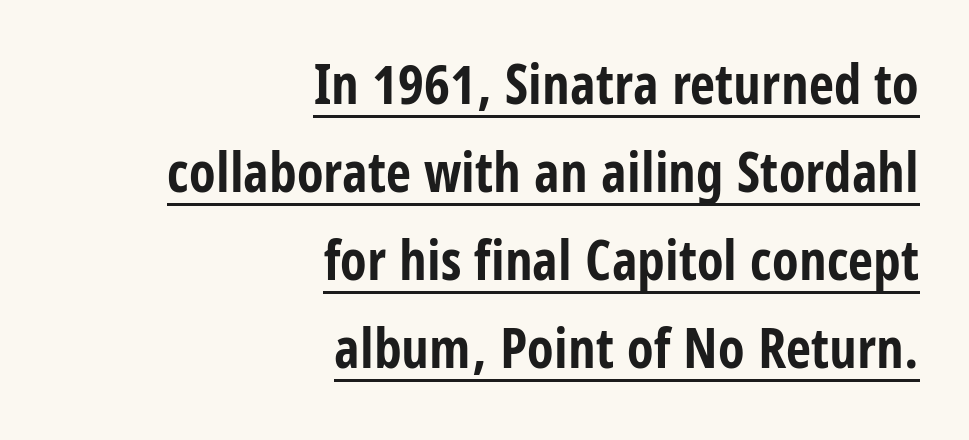
The image shows 55 px bold, condensed sans-serif type, upright; set right-aligned, normal line spacing (1.6x), normal letter spacing, underlined; low stroke contrast and a large x-height.
